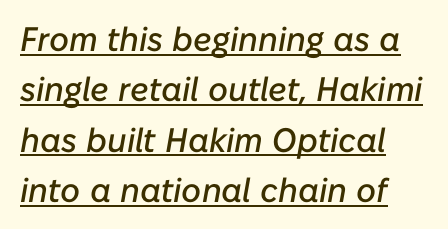
Compared with typical paragraphs, the rows here are spaced about the same. Slant detected: the letters are inclined. Proportional: the letters do not fall into vertical columns. Caption: lettering with a line underneath.
